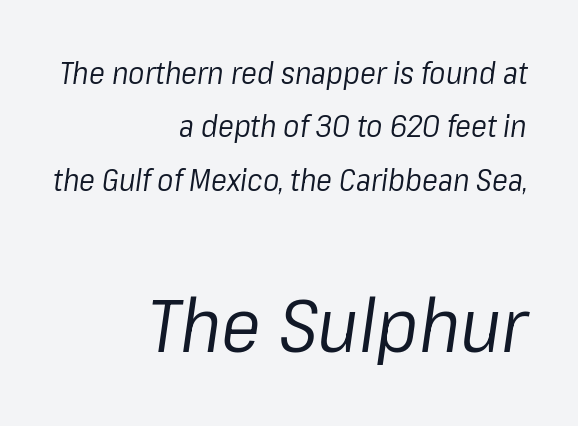
The space beneath each line is pristine and unruled. Spacing between characters is what you'd get straight out of the box. Here the designer chose a conventional face with non-uniform glyph widths. Notice how the passage keeps a crisp vertical edge on the right only. Between these two stacked blocks, the lower one wins on size.
